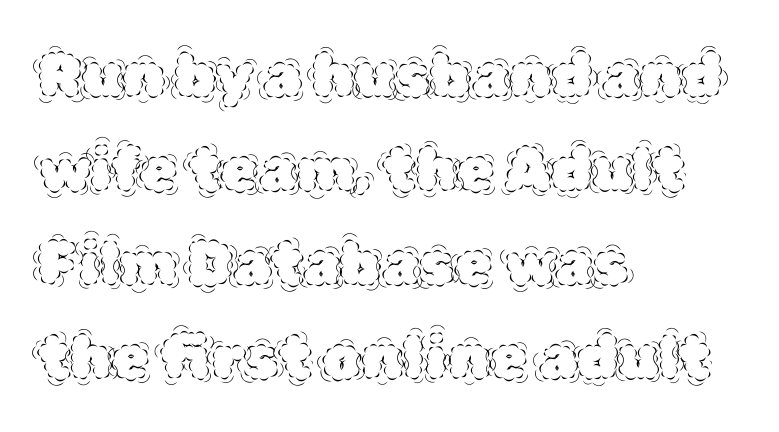
{"italic": "no", "bold": "no", "weight": "thin", "width": "normal", "x_height": "large", "monospaced": "no", "underline": "no", "align": "left", "line_spacing": "normal", "line_spacing_ratio": 1.54, "letter_spacing": "normal", "letter_spacing_em": 0.0, "glyph_px": 61}
